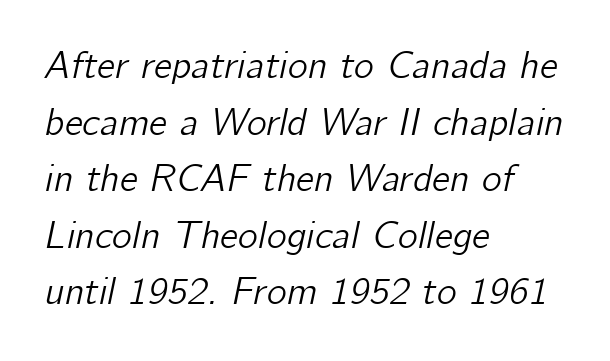
{"italic": "yes", "lean": "right", "slant_degrees": 12, "width": "normal", "stroke_contrast": "low", "x_height": "medium", "monospaced": "no", "underline": "no", "align": "left", "line_spacing": "normal", "line_spacing_ratio": 1.49, "letter_spacing": "normal", "letter_spacing_em": 0.0, "glyph_px": 38}
